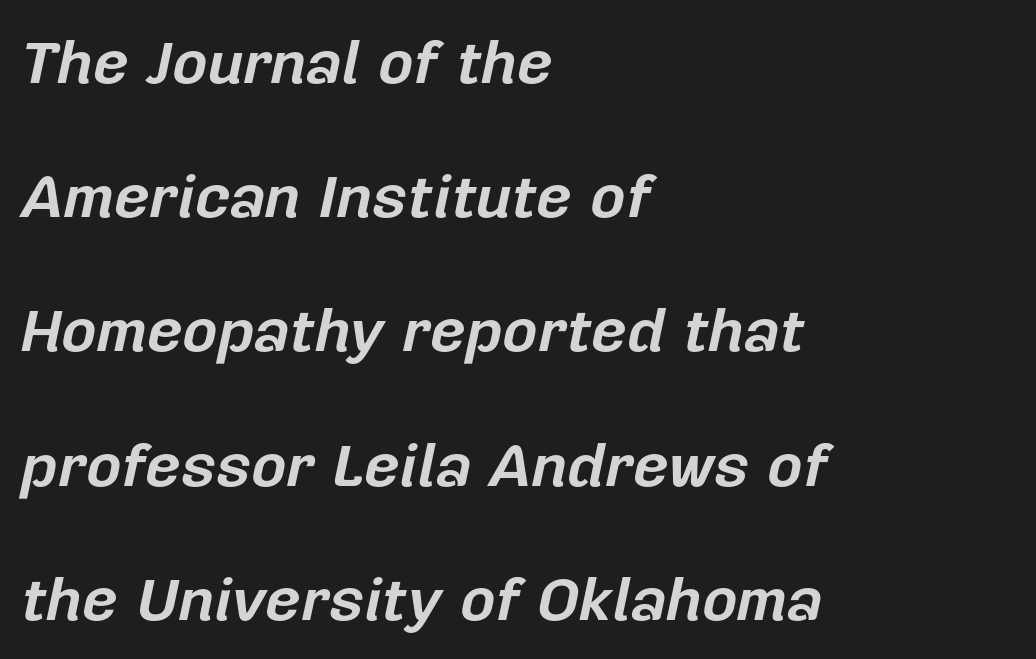
{"italic": "yes", "lean": "right", "slant_degrees": 12, "bold": "yes", "weight": "bold", "width": "normal", "stroke_contrast": "low", "x_height": "medium", "monospaced": "no", "underline": "no", "align": "left", "line_spacing": "loose", "line_spacing_ratio": 2.2, "letter_spacing": "normal", "letter_spacing_em": 0.0, "glyph_px": 61}
